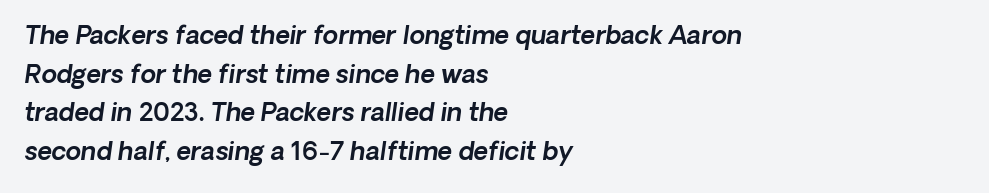
The image shows 25 px text type; set left-aligned, normal line spacing (1.55x), normal letter spacing, not underlined.
